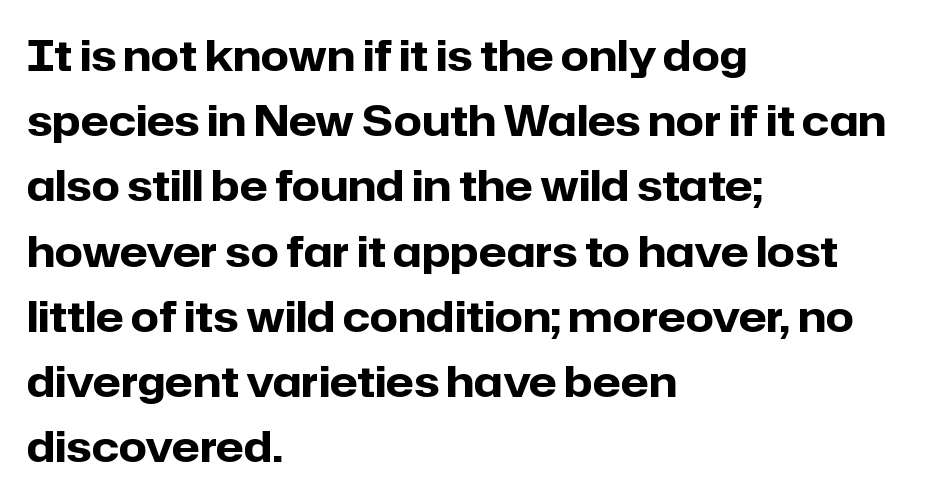
Q: Is the text bold? A: Yes.
Q: Is the text italic (slanted)? A: No, it is upright.
Q: Is the typeface a serif or a sans-serif typeface? A: Sans-serif.
Q: Is the text underlined? A: No.
Q: How is the paragraph aligned? A: Left-aligned.
Q: Is the spacing between letters normal or unusually wide? A: Normal.
Q: Is the spacing between lines tight, normal or loose? A: Normal.
Q: Width (condensed, normal, or wide)? A: Normal.
Q: Stroke contrast? A: Low.
Q: x-height? A: Medium.
Q: Monospaced? A: No.
